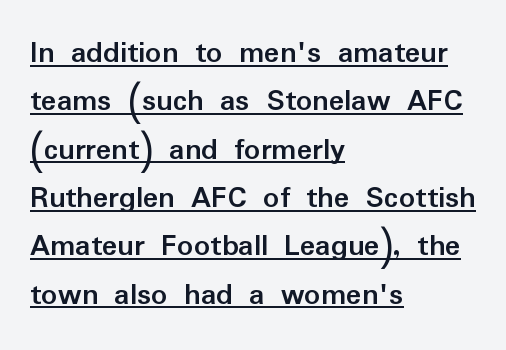
Nope, not italic — everything's standing straight. A classic flush-left, rag-right setting is used for this passage. Thick stems and heavy bowls — unmistakably bold. These lines are rendered in a variable-pitch font. What stands out about the letter spacing? Nothing — it is the standard amount. Does a line run under the words? Yes, clearly.
